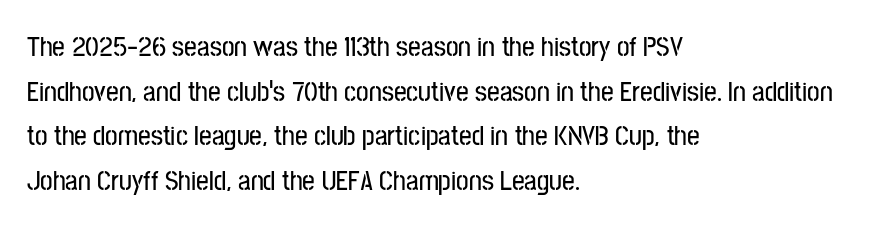
The image shows 28 px condensed sans-serif type, upright; set left-aligned, normal line spacing (1.59x), normal letter spacing, not underlined; low stroke contrast and a medium x-height.
